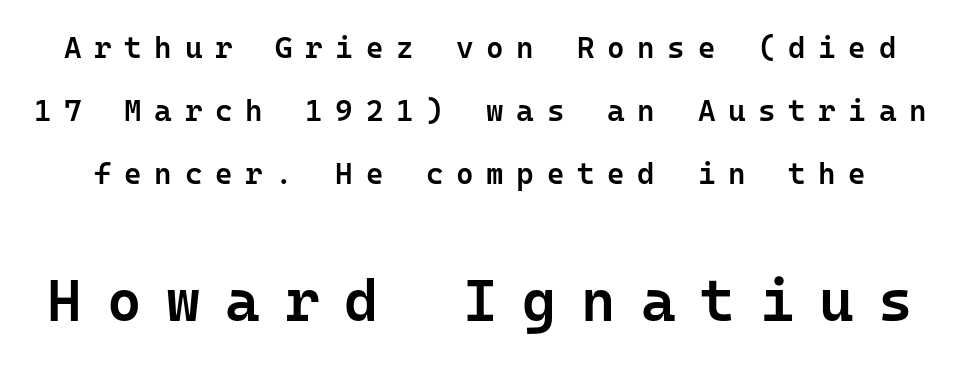
Line spacing here is loose. Descenders are the only things crossing below the line. I'd describe the lettering as semibold — firm but not a full bold. Are there feet on the stems? There aren't — it's a sans. You can tell it's not italic because the verticals are truly vertical.
